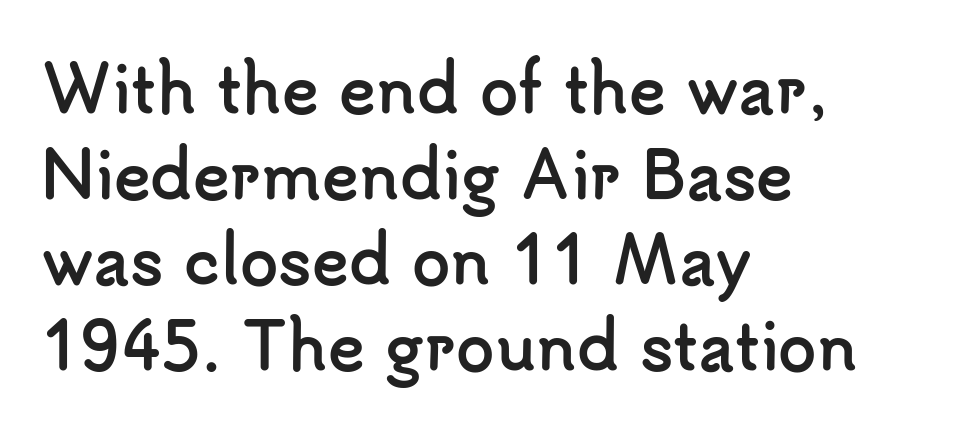
Varying glyph widths throughout — classic text-font behaviour. Posture: vertical. This rendering leaves character spacing at its baseline value. The rows are spaced the way most documents space them. The glyphs in this specimen are sans serif.
